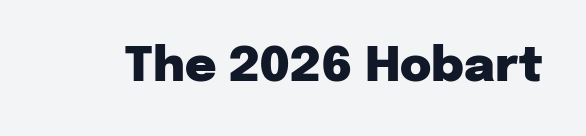
Q: Is the text bold? A: Yes.
Q: Is the text italic (slanted)? A: No, it is upright.
Q: Is the typeface a serif or a sans-serif typeface? A: Sans-serif.
Q: Is the text underlined? A: No.
Q: Is the spacing between letters normal or unusually wide? A: Normal.
Q: Width (condensed, normal, or wide)? A: Normal.
Q: Stroke contrast? A: Low.
Q: x-height? A: Medium.
Q: Monospaced? A: No.
